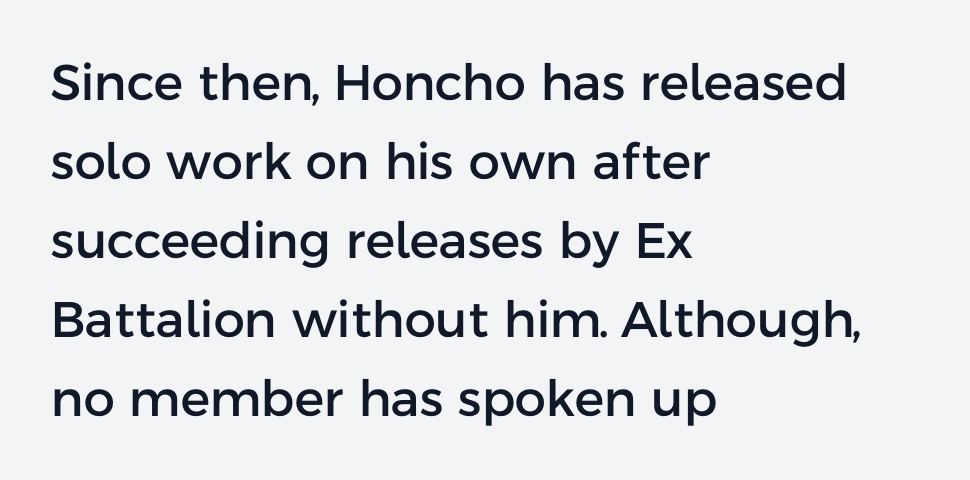
{"serif": "no", "italic": "no", "width": "normal", "stroke_contrast": "low", "x_height": "medium", "monospaced": "no", "underline": "no", "align": "left", "line_spacing": "normal", "line_spacing_ratio": 1.58, "letter_spacing": "normal", "letter_spacing_em": 0.0, "glyph_px": 50}
